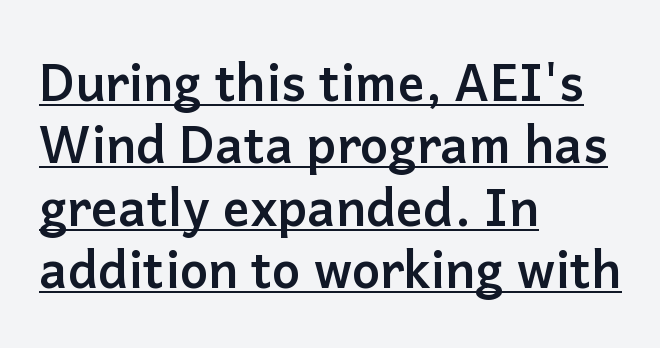
The image shows 50 px semibold sans-serif type, upright; set left-aligned, normal line spacing (1.25x), normal letter spacing, underlined; low stroke contrast and a medium x-height.
